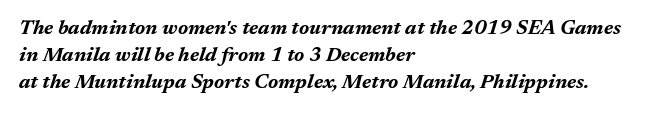
{"italic": "yes", "lean": "right", "slant_degrees": 17, "bold": "yes", "underline": "no", "align": "left", "line_spacing": "normal", "line_spacing_ratio": 1.35, "letter_spacing": "normal", "letter_spacing_em": 0.0, "glyph_px": 20}
